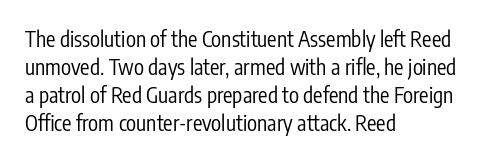
{"italic": "no", "bold": "no", "underline": "no", "align": "left", "line_spacing": "normal", "line_spacing_ratio": 1.34, "letter_spacing": "normal", "letter_spacing_em": 0.0, "glyph_px": 21}
